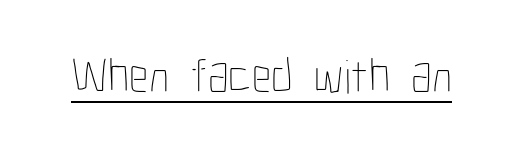
The image shows 48 px thin, condensed type, upright; set normal letter spacing, underlined; low stroke contrast and a medium x-height.
